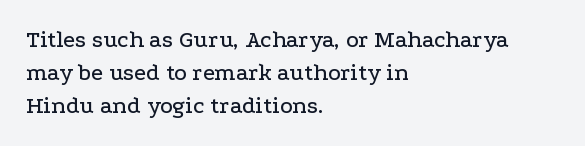
{"italic": "no", "underline": "no", "align": "left", "line_spacing": "normal", "line_spacing_ratio": 1.38, "letter_spacing": "normal", "letter_spacing_em": 0.0, "glyph_px": 24}
